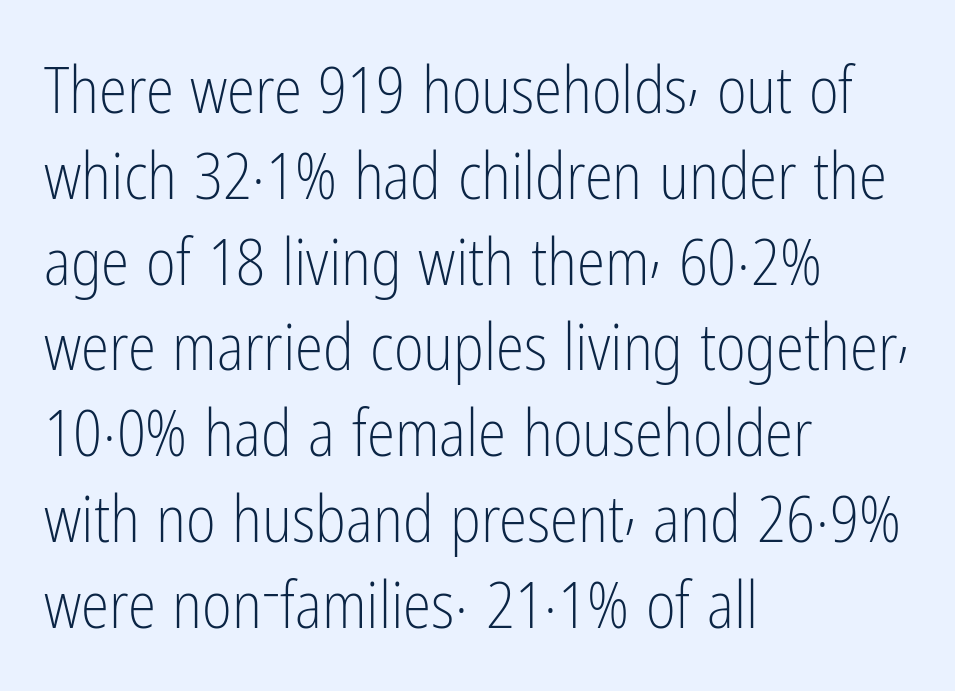
Q: Is the text bold? A: No.
Q: Is the text italic (slanted)? A: No, it is upright.
Q: Is the typeface a serif or a sans-serif typeface? A: Sans-serif.
Q: Is the text underlined? A: No.
Q: How is the paragraph aligned? A: Left-aligned.
Q: Is the spacing between letters normal or unusually wide? A: Normal.
Q: Is the spacing between lines tight, normal or loose? A: Normal.
Q: Width (condensed, normal, or wide)? A: Condensed.
Q: Stroke contrast? A: Low.
Q: x-height? A: Medium.
Q: Monospaced? A: No.
